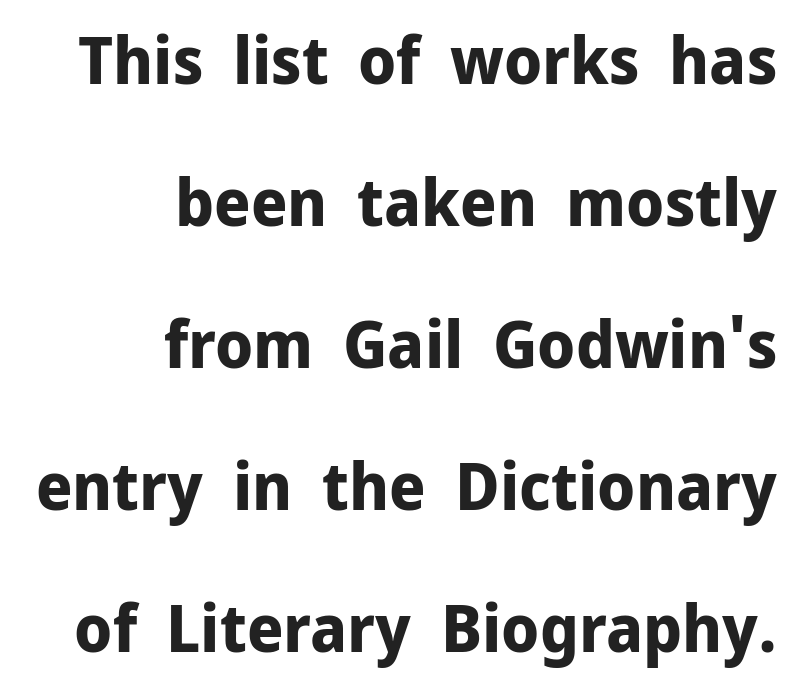
Nothing unusual about the tracking: characters are spaced as the font intends. The passage shown is emphatically bold. Check under the words: just untouched page. Nothing sits at the stroke ends, so this counts as sans-serif. These lines stand farther apart than default settings would place them. Proportional: the letters do not fall into vertical columns.
